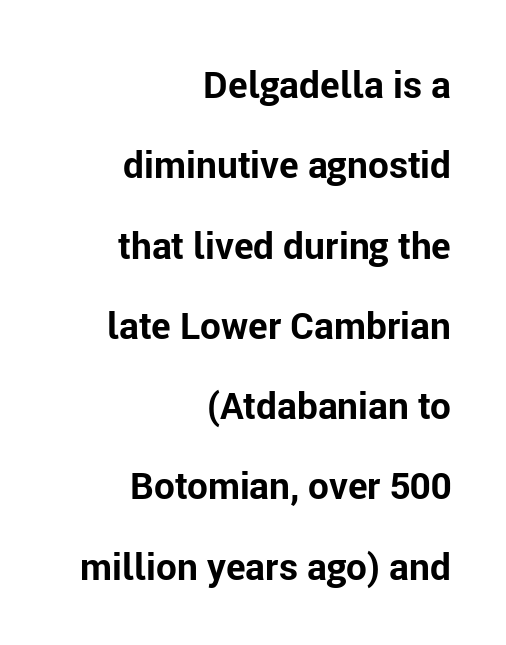
This rendering leaves character spacing at its baseline value. Looks like regular typesetting: each glyph gets only the width it needs. Ascenders rise straight up at ninety degrees. Type without underlining. In CSS terms this would be text-align: right.
